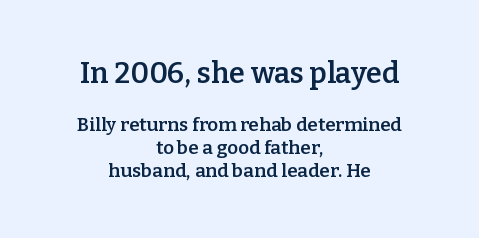
The passage shown has conventional tracking throughout. Rule under the text: the space is simply empty. The face used here is a semibold: visibly heavier than regular, lighter than bold. Italic: no, the glyphs are upright roman. Think of a printed novel: that variable character pitch is what you see here.
